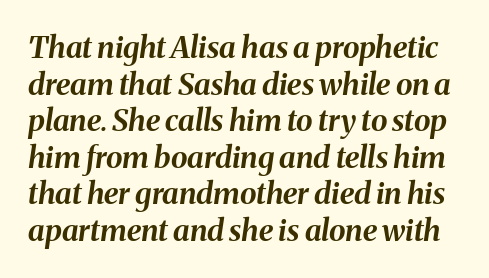
{"italic": "yes", "lean": "right", "slant_degrees": 8, "bold": "yes", "weight": "bold", "width": "normal", "stroke_contrast": "medium", "x_height": "medium", "monospaced": "no", "underline": "no", "line_spacing_ratio": 1.22, "letter_spacing": "normal", "letter_spacing_em": 0.0, "glyph_px": 30}
